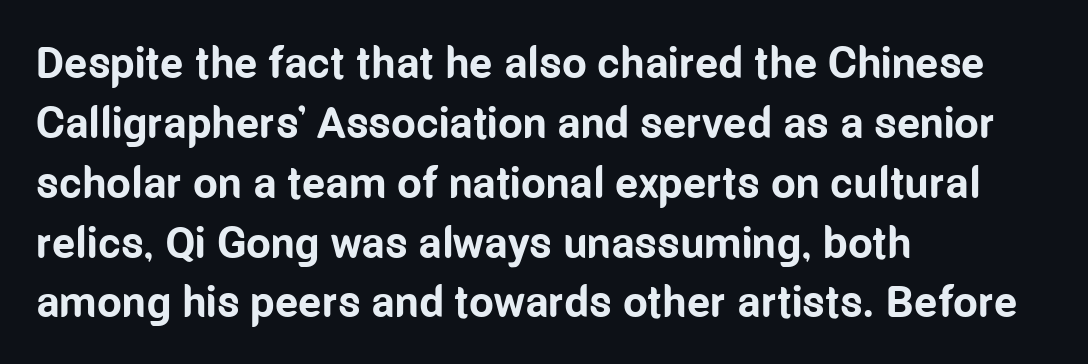
{"serif": "no", "italic": "no", "bold": "yes", "weight": "bold", "width": "condensed", "stroke_contrast": "low", "x_height": "medium", "monospaced": "no", "underline": "no", "align": "left", "line_spacing": "normal", "line_spacing_ratio": 1.36, "letter_spacing": "normal", "letter_spacing_em": 0.0, "glyph_px": 44}
